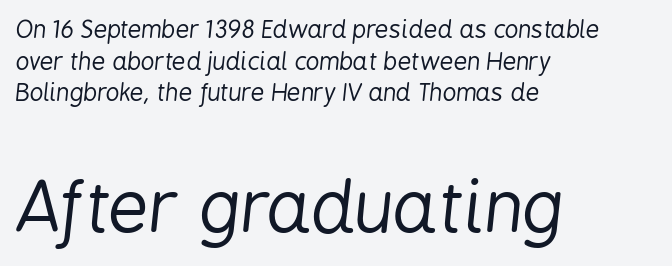
Looks like regular typesetting: each glyph gets only the width it needs. A light-to-regular cut is what we see here. Has an underline been added? It has not. If you drew a ruler down the left edge, every line would touch it. Between these two stacked blocks, the lower one wins on size.
